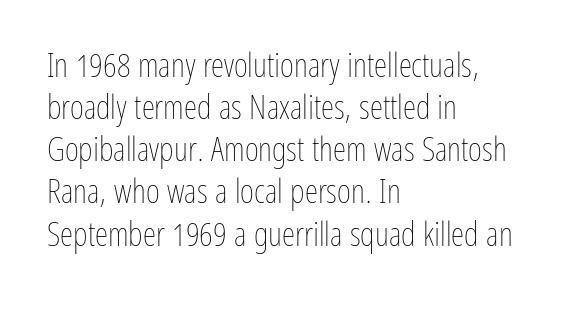
{"italic": "no", "bold": "no", "weight": "thin", "width": "condensed", "stroke_contrast": "low", "x_height": "medium", "monospaced": "no", "underline": "no", "align": "left", "line_spacing_ratio": 1.24, "letter_spacing": "normal", "letter_spacing_em": 0.0, "glyph_px": 34}
